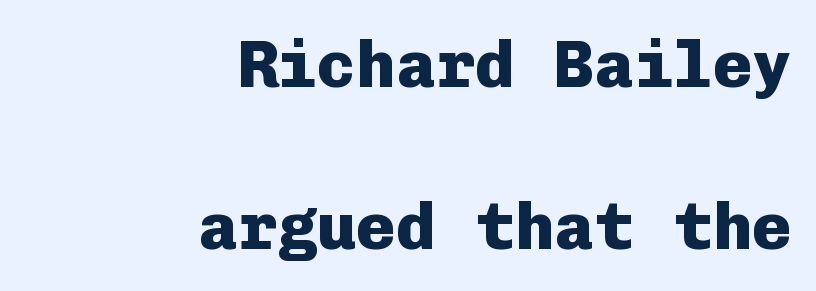
This sample uses an upright cut, with every glyph sitting square on the baseline. Monospaced: the letters line up in strict vertical columns. The typeface chosen for these lines omits serifs. Is there much room between lines? Yes — plenty of vertical air separates them. Beneath every word, the page is bare.
